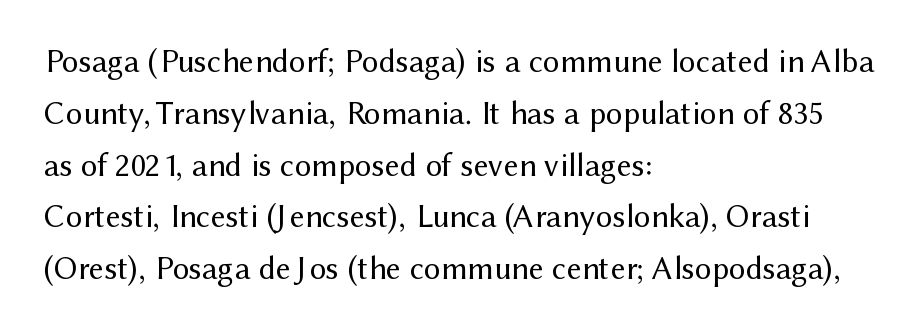
Descender tails drop into unmarked territory. Every character sits straight up, as roman type does. Reading down the column, the eye jumps a familiar distance to each next line. Stem width sits at or under what a default text font uses. Spacing between characters is what you'd get straight out of the box.
